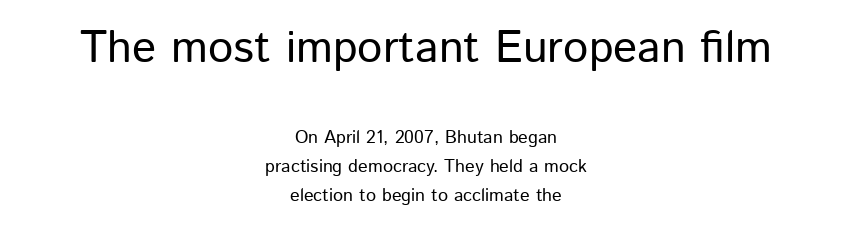
{"serif": "no", "italic": "no", "bold": "no", "weight": "regular", "width": "normal", "stroke_contrast": "low", "x_height": "medium", "monospaced": "no", "underline": "no", "align": "center", "line_spacing": "normal", "line_spacing_ratio": 1.6, "letter_spacing": "normal", "letter_spacing_em": 0.0, "larger_block": "first", "size_ratio": 2.5, "glyph_px": 45}
